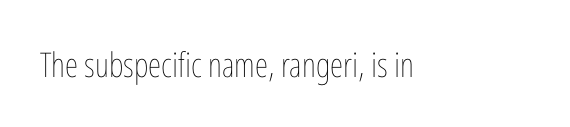
{"italic": "no", "bold": "no", "weight": "thin", "width": "condensed", "stroke_contrast": "low", "x_height": "medium", "monospaced": "no", "underline": "no", "letter_spacing": "normal", "letter_spacing_em": 0.0, "glyph_px": 34}
